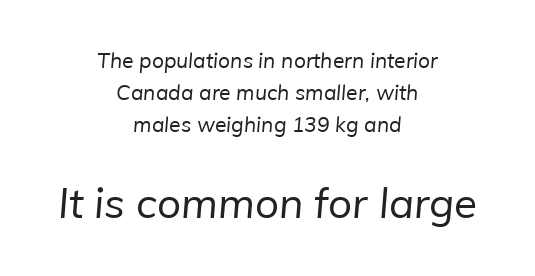
Look at the tracking — it's just the regular setting, nothing added. Classification — sans serif. A typesetter would call this proportional, since set widths differ per character. Just letters on the line, the space beneath them empty. The font sits on the lighter half of the weight spectrum, regular included. Whoever set this chose a conventional vertical rhythm.
